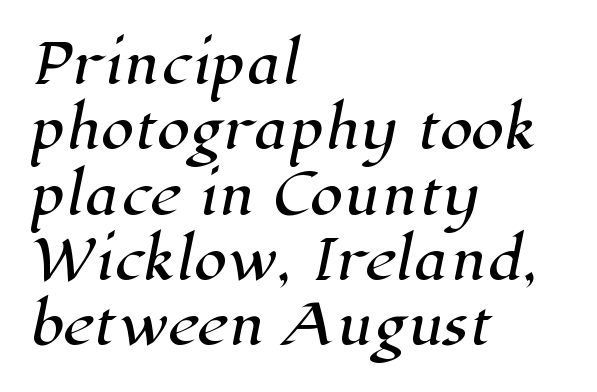
{"serif": "yes", "width": "normal", "stroke_contrast": "high", "x_height": "medium", "monospaced": "no", "underline": "no", "align": "left", "line_spacing_ratio": 1.21, "letter_spacing": "normal", "letter_spacing_em": 0.0, "glyph_px": 54}
